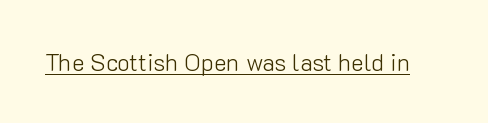
The image shows 24 px text type, upright; set normal letter spacing, underlined.
